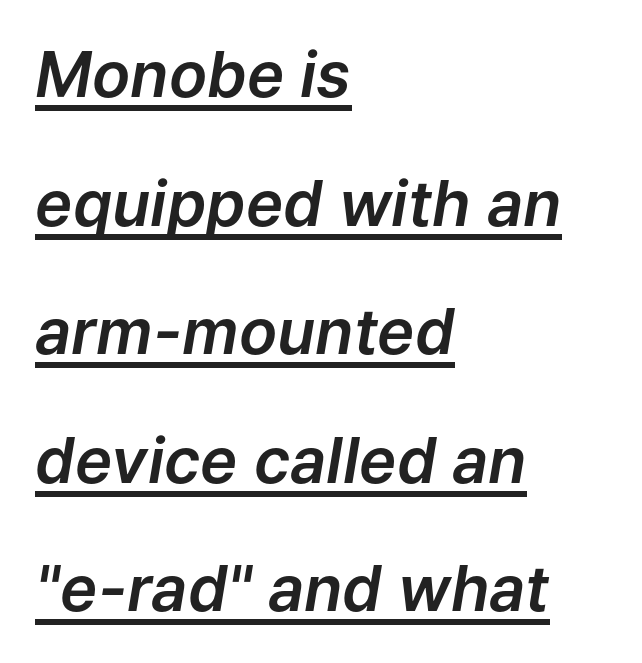
Letter spacing: default. The space between consecutive lines is lavish. A typesetter would mark this as italic. Proportional: the letters do not fall into vertical columns.
